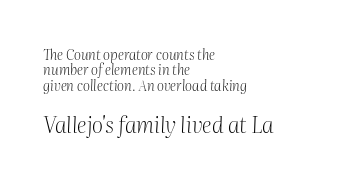
{"italic": "yes", "lean": "right", "slant_degrees": 2, "bold": "no", "underline": "no", "align": "left", "line_spacing": "tight", "line_spacing_ratio": 1.1, "letter_spacing": "normal", "letter_spacing_em": 0.0, "larger_block": "second", "size_ratio": 1.57, "glyph_px": 22}
